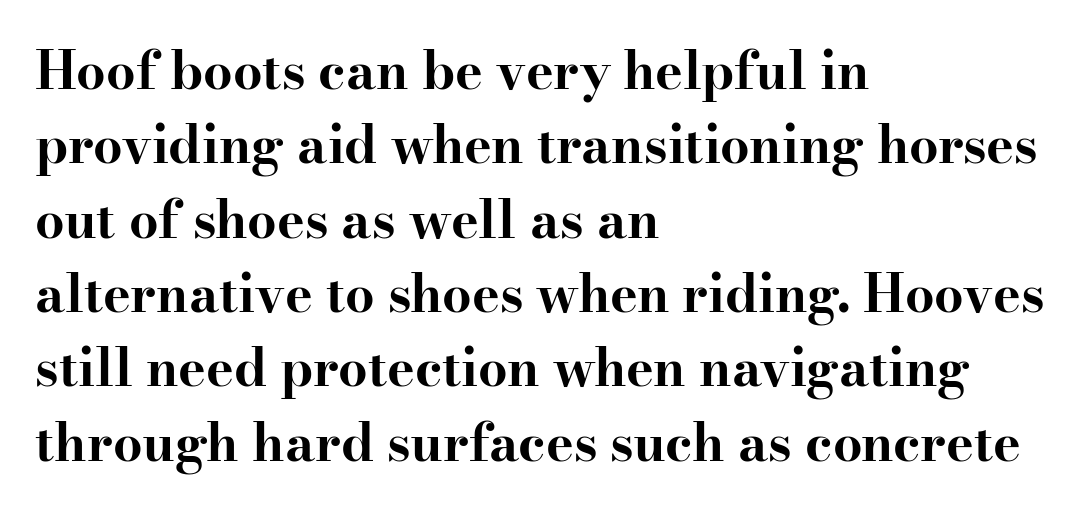
{"serif": "yes", "italic": "no", "bold": "yes", "weight": "bold", "width": "wide", "stroke_contrast": "high", "x_height": "small", "monospaced": "no", "underline": "no", "align": "left", "line_spacing": "normal", "line_spacing_ratio": 1.43, "letter_spacing": "normal", "letter_spacing_em": 0.0, "glyph_px": 52}
